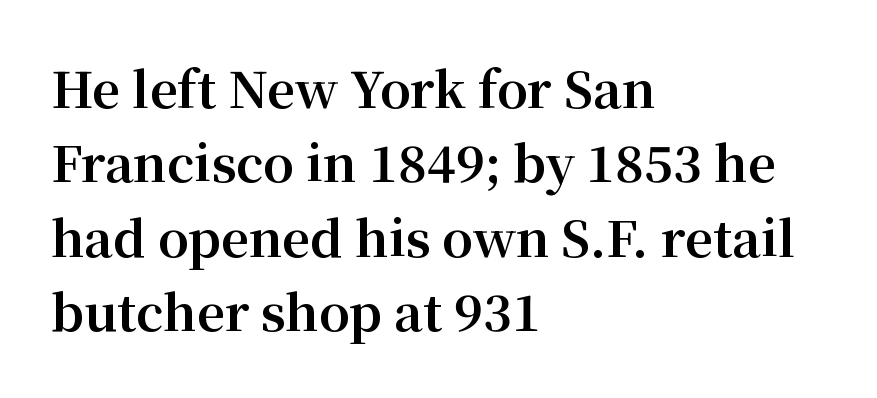
The image shows 49 px bold serif type, upright; set left-aligned, normal line spacing (1.52x), normal letter spacing, not underlined; medium stroke contrast and a medium x-height.
